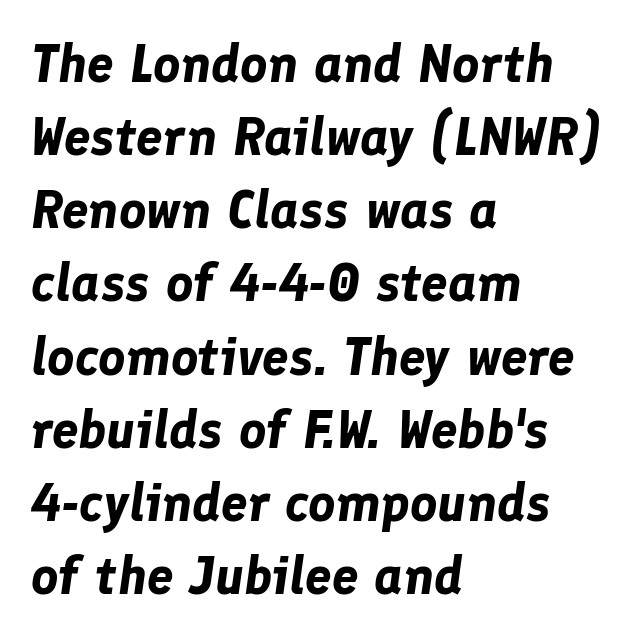
The image shows 53 px bold type, italic (leaning right); set left-aligned, normal line spacing (1.38x), normal letter spacing, not underlined; low stroke contrast and a medium x-height.
